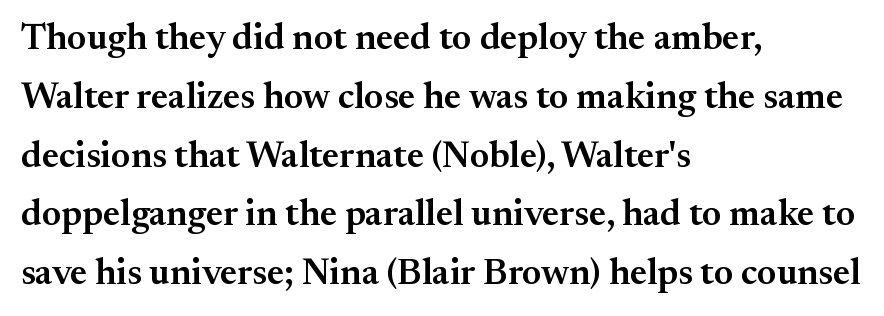
The image shows 37 px semibold serif type, upright; set left-aligned, normal line spacing (1.59x), normal letter spacing, not underlined; medium stroke contrast and a small x-height.
